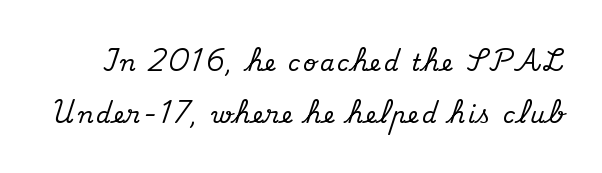
The image shows 23 px text type; set loose line spacing (2.26x), not underlined.
